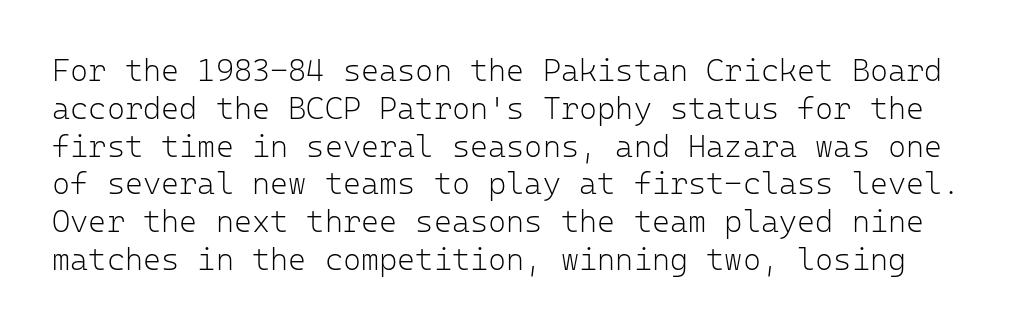
Q: Is the text bold? A: No.
Q: Is the text italic (slanted)? A: No, it is upright.
Q: Is the typeface a serif or a sans-serif typeface? A: Sans-serif.
Q: Is the text underlined? A: No.
Q: Is the spacing between letters normal or unusually wide? A: Normal.
Q: Width (condensed, normal, or wide)? A: Normal.
Q: Stroke contrast? A: Low.
Q: x-height? A: Medium.
Q: Monospaced? A: Yes.
